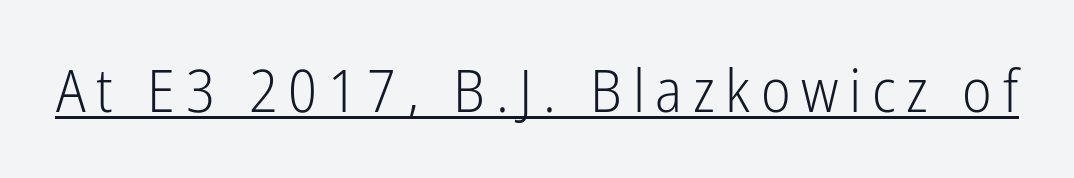
The image shows 59 px light, condensed sans-serif type, upright; set underlined; low stroke contrast and a medium x-height.
